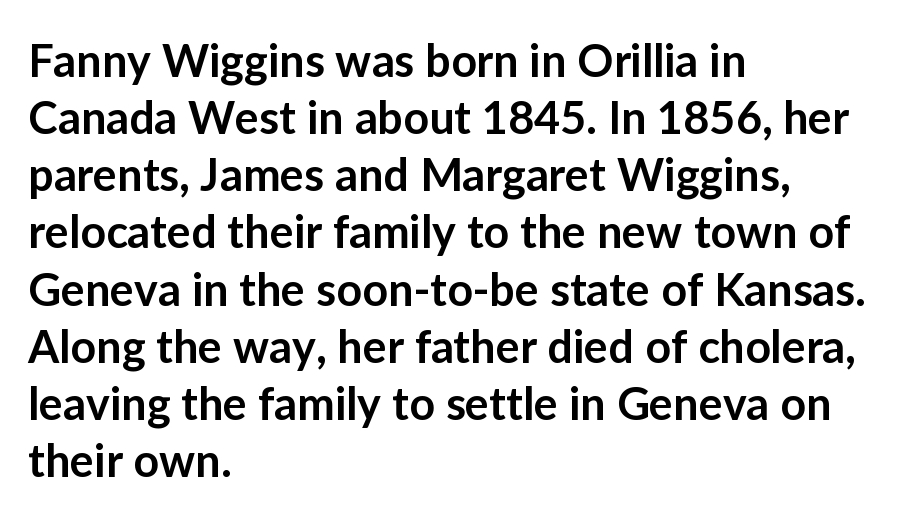
This is moderately heavy type, rendered in semibold. The type sits square on the baseline with zero lean. Short note: letters normally spaced. This sample has the flowing, uneven cadence of proportional lettering.
